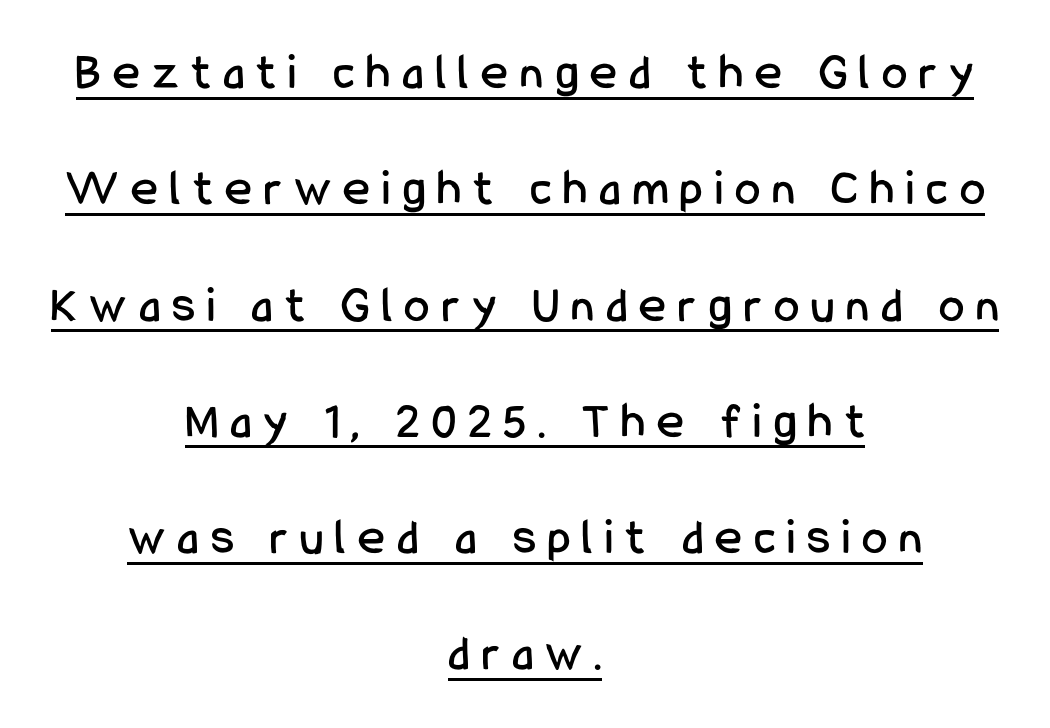
The image shows 51 px condensed sans-serif type, upright; set centered, loose line spacing (2.28x), unusually wide letter spacing (+0.24 em), underlined; low stroke contrast and a medium x-height.
